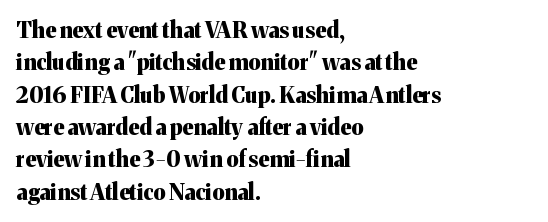
{"italic": "no", "bold": "yes", "underline": "no", "align": "left", "line_spacing": "normal", "line_spacing_ratio": 1.47, "letter_spacing": "normal", "letter_spacing_em": 0.0, "glyph_px": 22}
